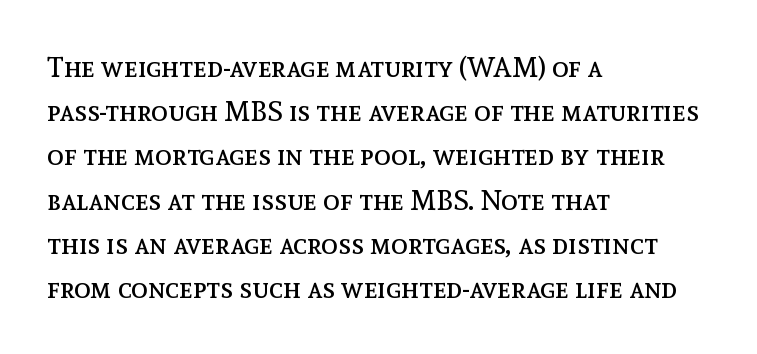
{"italic": "no", "bold": "no", "weight": "regular", "width": "normal", "x_height": "medium", "monospaced": "no", "underline": "no", "align": "left", "line_spacing": "normal", "line_spacing_ratio": 1.58, "letter_spacing": "normal", "letter_spacing_em": 0.0, "glyph_px": 28}
